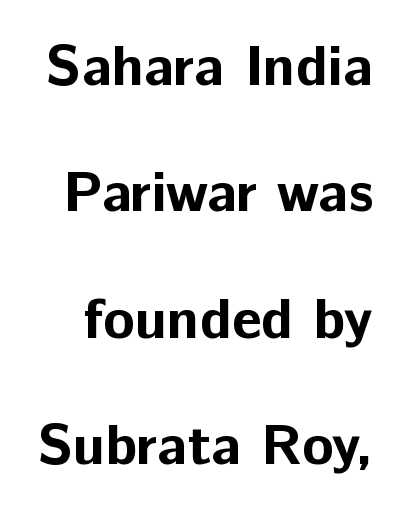
{"serif": "no", "italic": "no", "bold": "yes", "weight": "bold", "width": "normal", "stroke_contrast": "low", "x_height": "medium", "monospaced": "no", "underline": "no", "line_spacing": "loose", "line_spacing_ratio": 2.18, "letter_spacing": "normal", "letter_spacing_em": 0.0, "glyph_px": 58}
